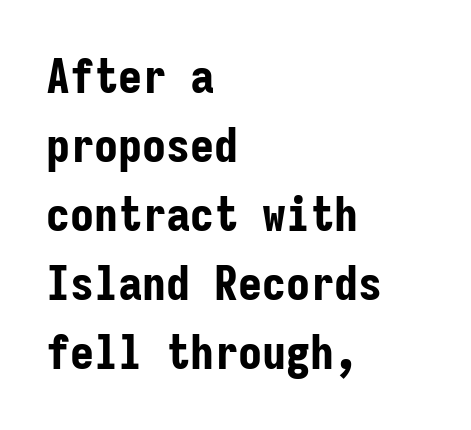
Q: Is the text bold? A: Yes.
Q: Is the text italic (slanted)? A: No, it is upright.
Q: Is the typeface a serif or a sans-serif typeface? A: Sans-serif.
Q: Is the text underlined? A: No.
Q: How is the paragraph aligned? A: Left-aligned.
Q: Is the spacing between letters normal or unusually wide? A: Normal.
Q: Is the spacing between lines tight, normal or loose? A: Normal.
Q: Width (condensed, normal, or wide)? A: Condensed.
Q: Stroke contrast? A: Low.
Q: x-height? A: Medium.
Q: Monospaced? A: Yes.
